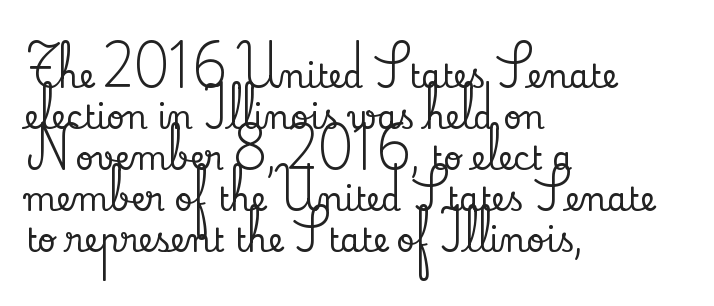
Q: Is the text italic (slanted)? A: No, it is upright.
Q: Is the typeface a serif or a sans-serif typeface? A: Serif.
Q: Is the text underlined? A: No.
Q: How is the paragraph aligned? A: Left-aligned.
Q: Is the spacing between letters normal or unusually wide? A: Normal.
Q: Is the spacing between lines tight, normal or loose? A: Normal.
Q: Width (condensed, normal, or wide)? A: Normal.
Q: Stroke contrast? A: Low.
Q: x-height? A: Small.
Q: Monospaced? A: No.
